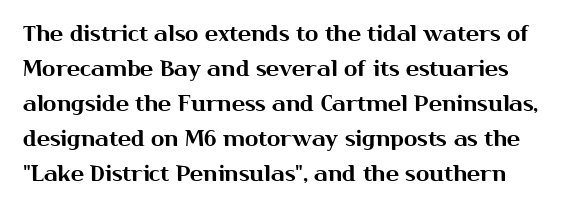
{"italic": "no", "underline": "no", "line_spacing": "normal", "line_spacing_ratio": 1.59, "letter_spacing": "normal", "letter_spacing_em": 0.0, "glyph_px": 22}
